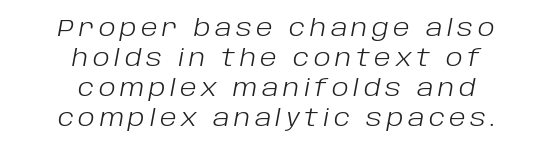
Weight: regular or lighter. It's the slanting kind of type. One-word summary of the alignment: center. Only glyphs here, with clear space below each row. Does the leading feel generous? No, just average.
